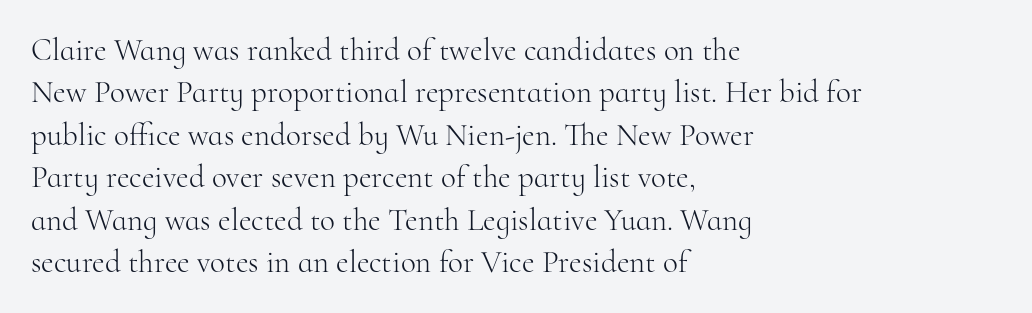
Normally led — the rows are evenly, conventionally spaced. A serif font was chosen for this passage. Nothing heavy about these letters — not bold at all. It's the straight-up-and-down kind of type. The gaps between neighbouring characters are ordinary and unremarkable. Notice how the passage keeps a crisp vertical edge on the left only.
